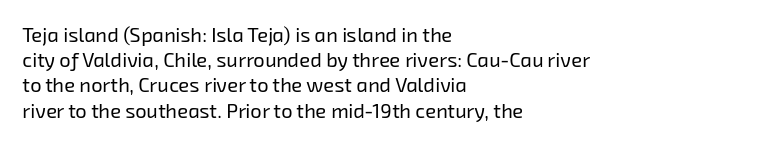
The tracking reads as untouched default to a designer's eye. The ragged edge is on the right, which tells us the setting is flush left. Think standard paragraph weight, or any step lighter than that. The rendering uses a moderate line-height, typical for paragraphs.
